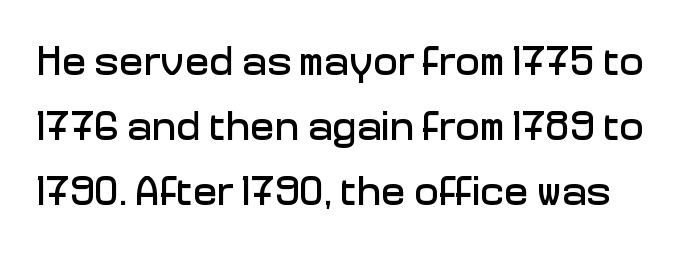
Is there much room between lines? A standard amount, neither cramped nor airy. Upright lettering throughout. The letters carry no serifs — their stems end cleanly without finishing strokes. Rule under the text: the space is simply empty. The type is set solid horizontally, with unmodified tracking.
